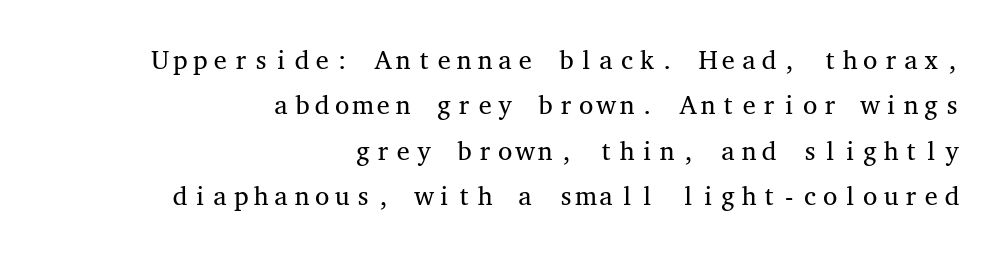
Q: Is the text bold? A: No.
Q: Is the text italic (slanted)? A: No, it is upright.
Q: Is the text underlined? A: No.
Q: How is the paragraph aligned? A: Right-aligned.
Q: Is the spacing between letters normal or unusually wide? A: Normal.
